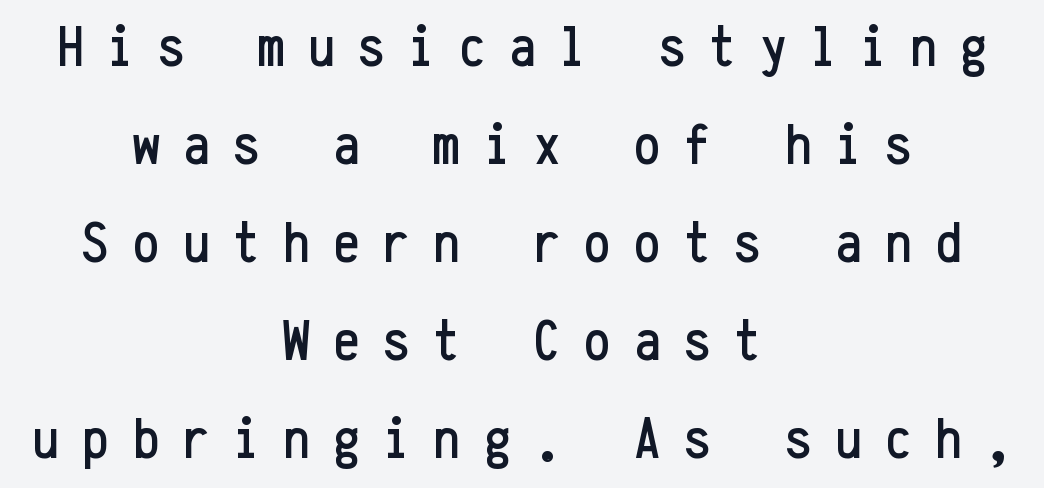
Q: Is the text italic (slanted)? A: No, it is upright.
Q: Is the typeface a serif or a sans-serif typeface? A: Sans-serif.
Q: Is the text underlined? A: No.
Q: How is the paragraph aligned? A: Centered.
Q: Is the spacing between letters normal or unusually wide? A: Unusually wide.
Q: Is the spacing between lines tight, normal or loose? A: Normal.
Q: Width (condensed, normal, or wide)? A: Condensed.
Q: Stroke contrast? A: Low.
Q: x-height? A: Medium.
Q: Monospaced? A: Yes.
